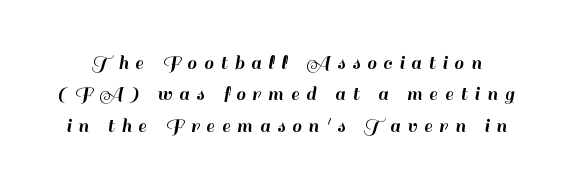
{"underline": "no", "line_spacing": "normal", "line_spacing_ratio": 1.5, "letter_spacing": "wide", "letter_spacing_em": 0.34, "glyph_px": 21}
